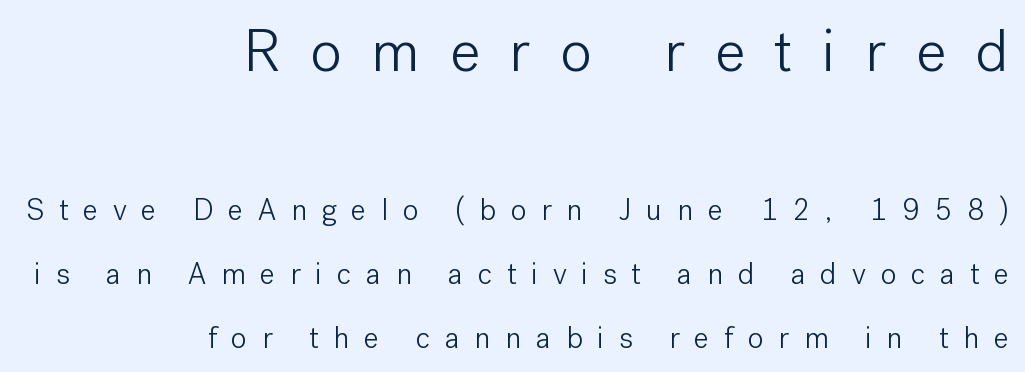
{"serif": "no", "italic": "no", "bold": "no", "weight": "light", "width": "normal", "stroke_contrast": "low", "x_height": "medium", "monospaced": "no", "underline": "no", "align": "right", "line_spacing": "loose", "line_spacing_ratio": 2.13, "letter_spacing": "wide", "letter_spacing_em": 0.49, "larger_block": "first", "size_ratio": 2.0, "glyph_px": 60}
